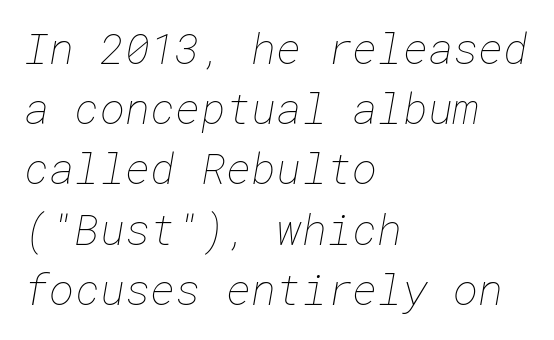
Layout note: lines flush left. Stroke mass is kept to a normal reading level or below. No extra tracking has been applied to these lines. Rule under the text: the space is simply empty. Does the leading feel generous? No, just average.
